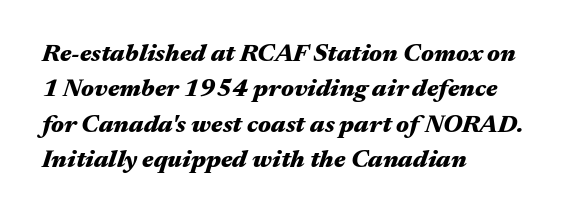
Q: Is the text bold? A: Yes.
Q: Is the text italic (slanted)? A: Yes, it leans right by about 17 degrees.
Q: Is the text underlined? A: No.
Q: How is the paragraph aligned? A: Left-aligned.
Q: Is the spacing between letters normal or unusually wide? A: Normal.
Q: Is the spacing between lines tight, normal or loose? A: Normal.
